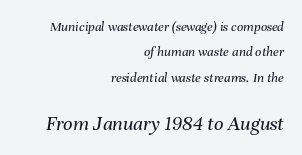
Casual observation: everything's shoved over to the right. The zone under the glyphs is completely vacant. The whole block is typeset with a tilt. Vertical stems look standard width or narrower in stroke.
